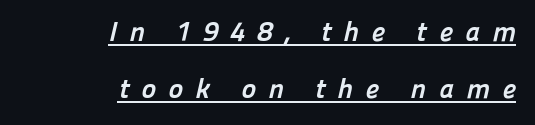
Q: Is the text bold? A: Yes.
Q: Is the typeface a serif or a sans-serif typeface? A: Sans-serif.
Q: Is the text underlined? A: Yes.
Q: How is the paragraph aligned? A: Right-aligned.
Q: Is the spacing between letters normal or unusually wide? A: Unusually wide.
Q: Is the spacing between lines tight, normal or loose? A: Loose.
Q: Width (condensed, normal, or wide)? A: Normal.
Q: Stroke contrast? A: Low.
Q: x-height? A: Medium.
Q: Monospaced? A: No.
